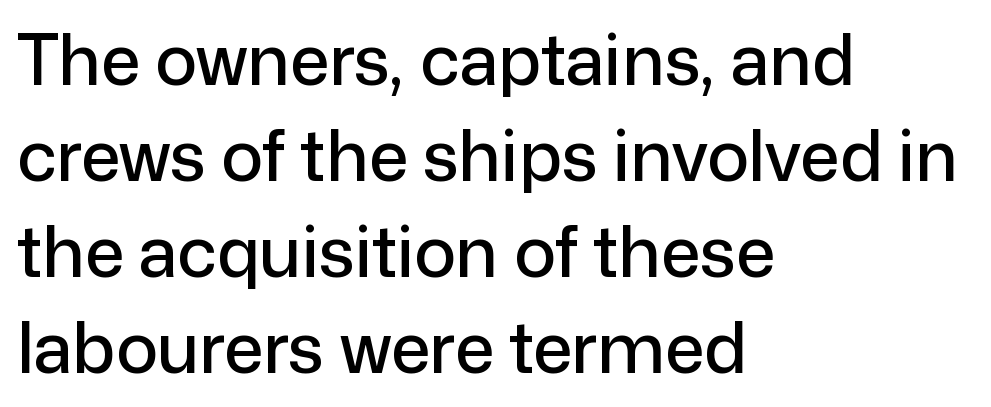
Successive baselines arrive at the customary interval. Posture: upright roman. Letters rest on an invisible, unmarked baseline. The tracking reads as untouched default to a designer's eye. Note: no serifs on the glyphs.
